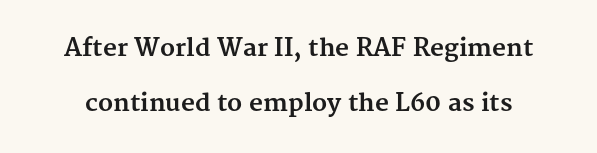
The image shows 24 px bold type, upright; set loose line spacing (2.3x), normal letter spacing, not underlined.
